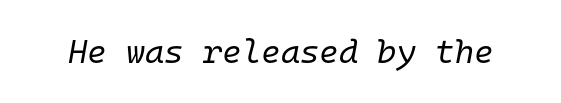
Q: Is the text bold? A: No.
Q: Is the text italic (slanted)? A: Yes, it leans right by about 10 degrees.
Q: Is the text underlined? A: No.
Q: Is the spacing between letters normal or unusually wide? A: Normal.
Q: Width (condensed, normal, or wide)? A: Normal.
Q: Stroke contrast? A: Low.
Q: x-height? A: Medium.
Q: Monospaced? A: Yes.
